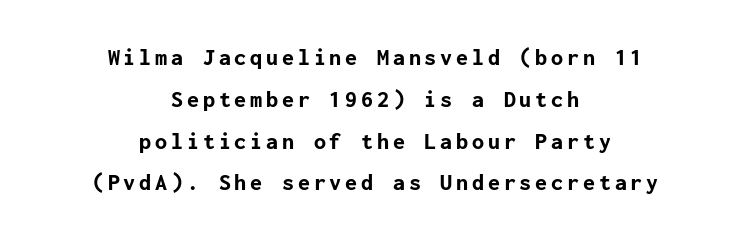
Q: Is the text bold? A: Yes.
Q: Is the text italic (slanted)? A: No, it is upright.
Q: Is the text underlined? A: No.
Q: How is the paragraph aligned? A: Centered.
